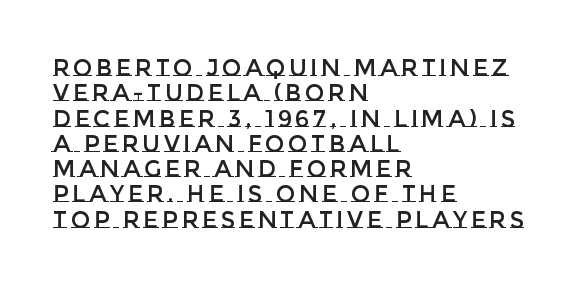
The image shows 23 px text type, upright; set left-aligned, tight line spacing (1.1x), not underlined.
